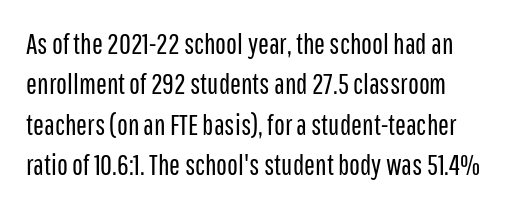
The image shows 29 px regular-weight, condensed sans-serif type, upright; set left-aligned, normal line spacing (1.39x), normal letter spacing, not underlined; low stroke contrast and a medium x-height.
